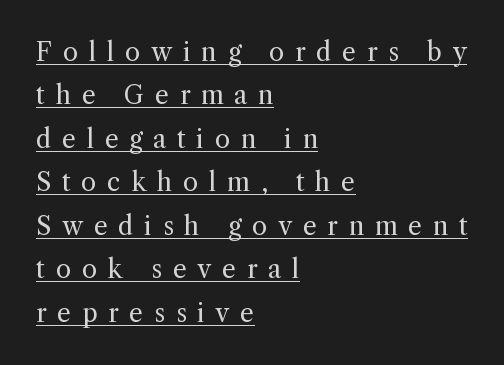
{"italic": "no", "bold": "no", "underline": "yes", "align": "left", "line_spacing_ratio": 1.74, "letter_spacing": "wide", "letter_spacing_em": 0.43, "glyph_px": 25}
